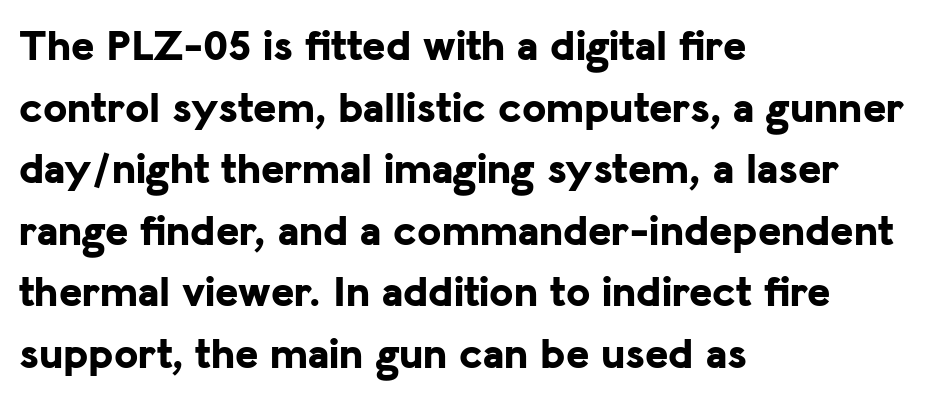
Q: Is the text bold? A: Yes.
Q: Is the text italic (slanted)? A: No, it is upright.
Q: Is the typeface a serif or a sans-serif typeface? A: Sans-serif.
Q: Is the text underlined? A: No.
Q: How is the paragraph aligned? A: Left-aligned.
Q: Is the spacing between letters normal or unusually wide? A: Normal.
Q: Is the spacing between lines tight, normal or loose? A: Normal.
Q: Width (condensed, normal, or wide)? A: Normal.
Q: Stroke contrast? A: Low.
Q: x-height? A: Medium.
Q: Monospaced? A: No.
